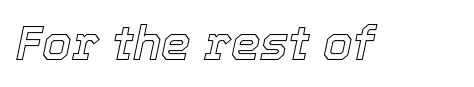
Q: Is the text italic (slanted)? A: Yes, it leans right by about 12 degrees.
Q: Is the text underlined? A: No.
Q: Is the spacing between letters normal or unusually wide? A: Normal.
Q: Width (condensed, normal, or wide)? A: Normal.
Q: x-height? A: Medium.
Q: Monospaced? A: No.
